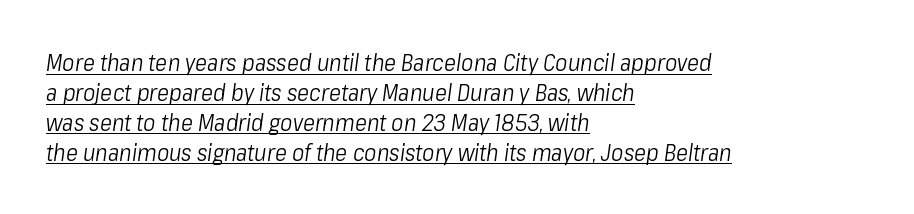
The rendering anchors every line to the left-hand side. The sample's only ornament is a line tracing under the words. Observe the lean: these are italic letterforms. The weight tops out at a normal text grade. Line spacing here is normal.
